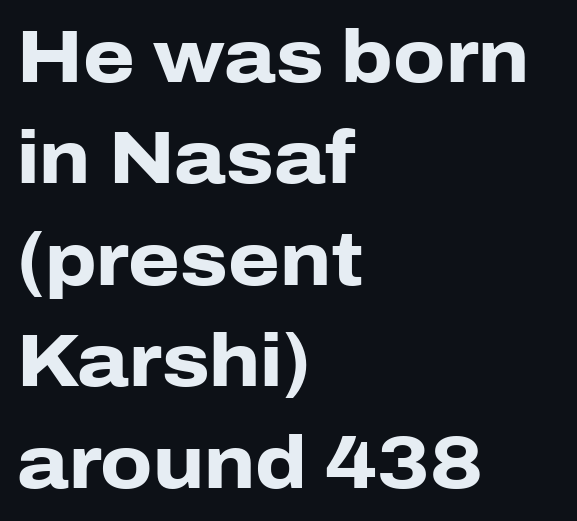
{"serif": "no", "italic": "no", "bold": "yes", "weight": "heavy", "width": "normal", "stroke_contrast": "low", "x_height": "medium", "monospaced": "no", "underline": "no", "align": "left", "line_spacing": "normal", "line_spacing_ratio": 1.37, "letter_spacing": "normal", "letter_spacing_em": 0.0, "glyph_px": 74}
